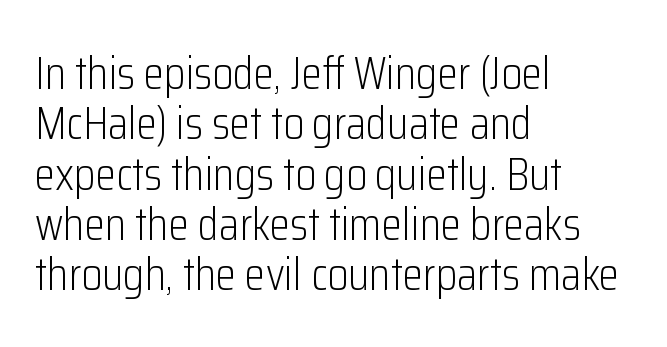
{"serif": "no", "italic": "no", "bold": "no", "weight": "light", "width": "condensed", "stroke_contrast": "low", "x_height": "medium", "monospaced": "no", "underline": "no", "align": "left", "line_spacing": "tight", "line_spacing_ratio": 1.07, "letter_spacing": "normal", "letter_spacing_em": 0.0, "glyph_px": 47}
